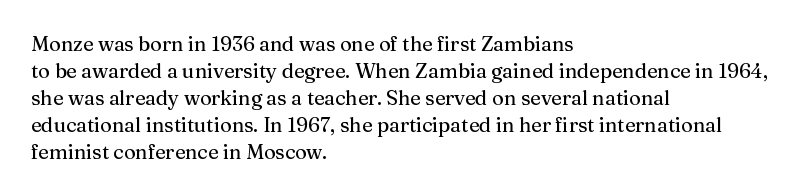
The image shows 20 px text type, upright; set left-aligned, normal line spacing (1.35x), normal letter spacing, not underlined.
